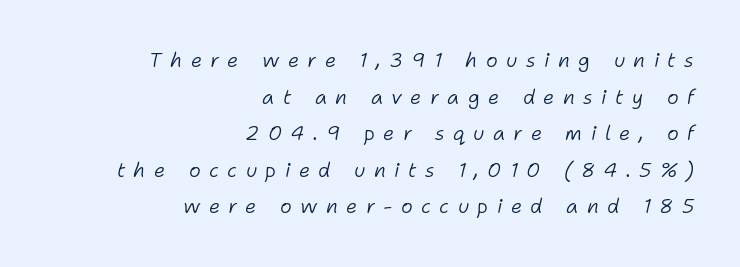
Q: Is the text bold? A: No.
Q: Is the text italic (slanted)? A: Yes, it leans right by about 11 degrees.
Q: Is the text underlined? A: No.
Q: How is the paragraph aligned? A: Right-aligned.
Q: Is the spacing between letters normal or unusually wide? A: Unusually wide.
